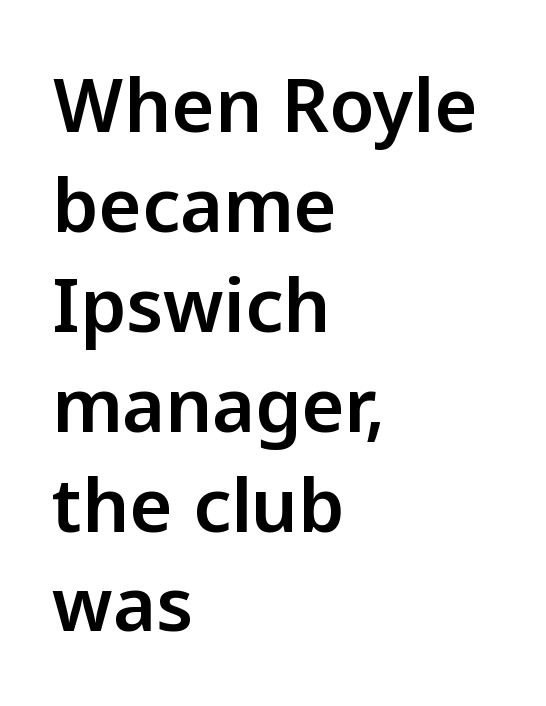
Spacing between characters is what you'd get straight out of the box. The characters display no serif detailing; their extremities are plain. The passage shown is typed in a proportional face where columns would drift. A clean baseline with only descenders dipping below it. You can tell it's not italic because the verticals are truly vertical.
